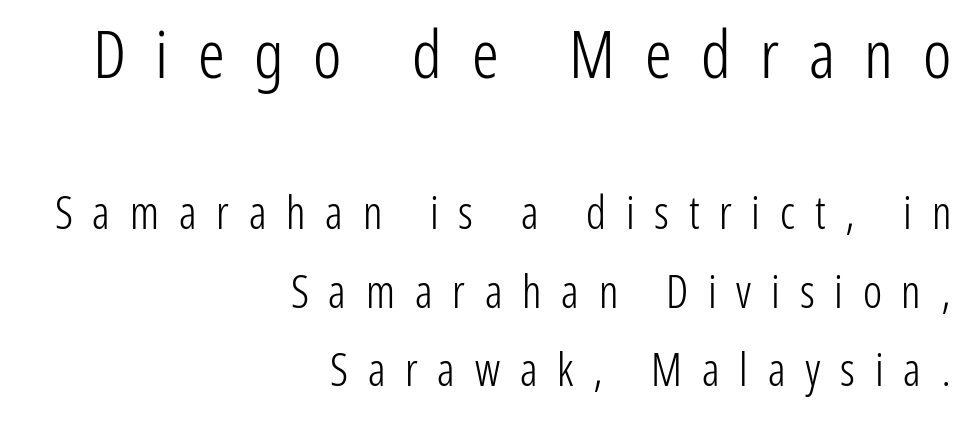
The image shows 67 px light, condensed sans-serif type, upright; set right-aligned, line spacing 1.75x, unusually wide letter spacing (+0.44 em), not underlined; the first (top) block is 1.49x larger; low stroke contrast and a medium x-height.
